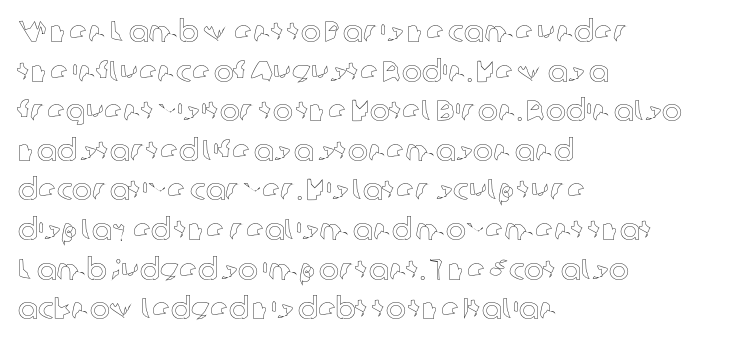
Q: Is the text italic (slanted)? A: No, it is upright.
Q: Is the text underlined? A: No.
Q: How is the paragraph aligned? A: Left-aligned.
Q: Is the spacing between letters normal or unusually wide? A: Normal.
Q: Is the spacing between lines tight, normal or loose? A: Normal.
Q: Width (condensed, normal, or wide)? A: Normal.
Q: x-height? A: Medium.
Q: Monospaced? A: No.
